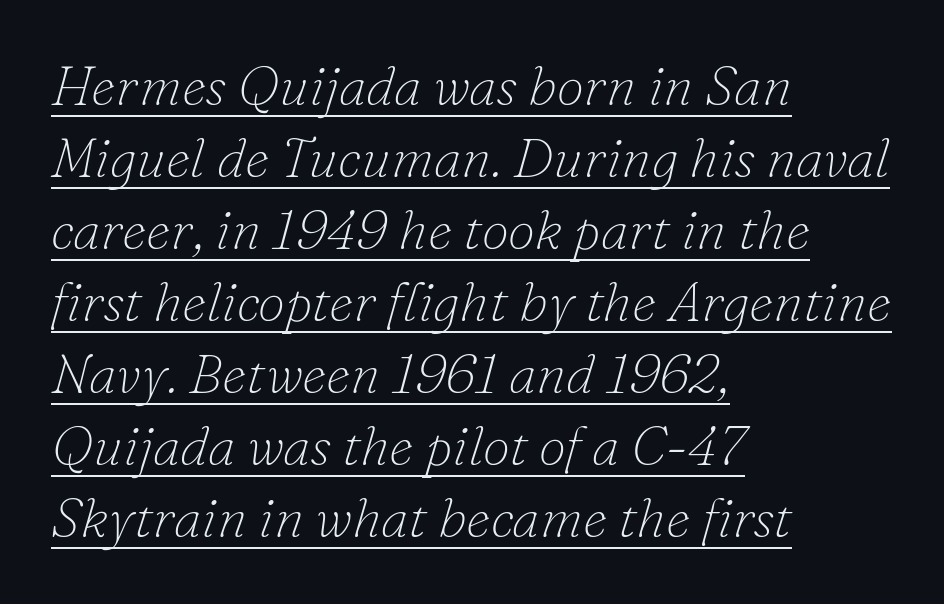
The image shows 55 px thin serif type, italic (leaning right); set left-aligned, normal line spacing (1.31x), normal letter spacing, underlined; low stroke contrast and a small x-height.
